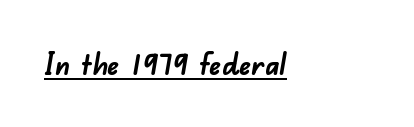
The image shows 30 px semibold sans-serif type; set left-aligned, normal letter spacing, underlined; low stroke contrast and a small x-height.
